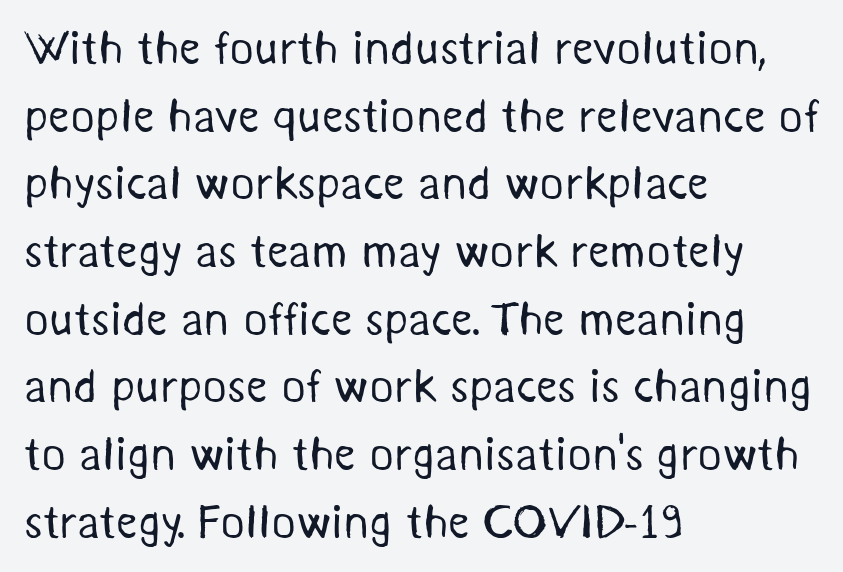
{"serif": "no", "bold": "no", "weight": "regular", "width": "normal", "stroke_contrast": "medium", "x_height": "medium", "monospaced": "no", "underline": "no", "align": "left", "line_spacing": "normal", "line_spacing_ratio": 1.44, "letter_spacing": "normal", "letter_spacing_em": 0.0, "glyph_px": 47}
